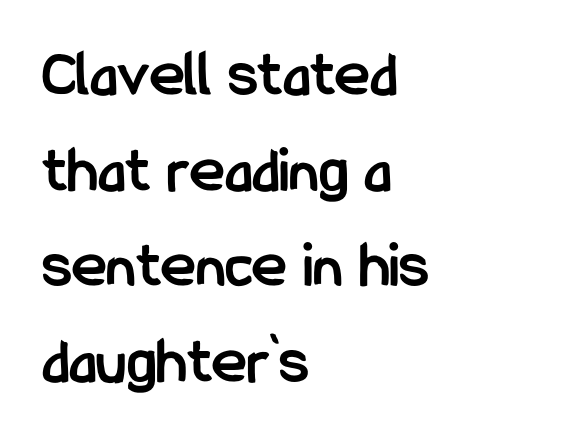
Q: Is the text bold? A: Yes.
Q: Is the text italic (slanted)? A: No, it is upright.
Q: Is the typeface a serif or a sans-serif typeface? A: Sans-serif.
Q: Is the text underlined? A: No.
Q: How is the paragraph aligned? A: Left-aligned.
Q: Is the spacing between letters normal or unusually wide? A: Normal.
Q: Is the spacing between lines tight, normal or loose? A: Normal.
Q: Width (condensed, normal, or wide)? A: Condensed.
Q: Stroke contrast? A: Low.
Q: x-height? A: Medium.
Q: Monospaced? A: No.
